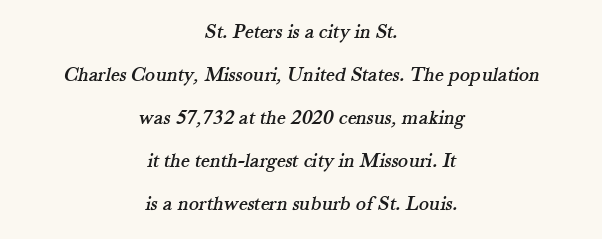
The image shows 21 px text type; set centered, loose line spacing (2.05x), normal letter spacing, not underlined.
